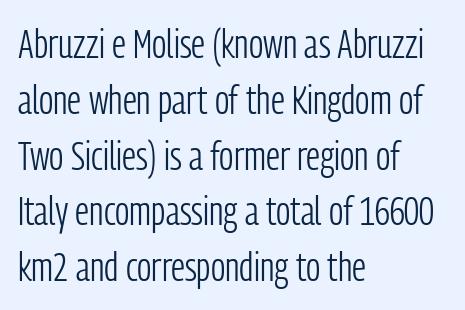
{"serif": "no", "italic": "no", "bold": "no", "weight": "light", "width": "condensed", "stroke_contrast": "low", "x_height": "medium", "monospaced": "no", "underline": "no", "align": "left", "line_spacing": "normal", "line_spacing_ratio": 1.36, "letter_spacing": "normal", "letter_spacing_em": 0.0, "glyph_px": 41}
